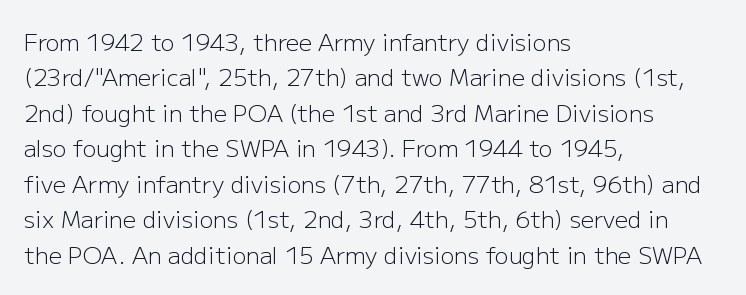
The face looks like a standard text weight, possibly lighter. Vertical strokes here are truly vertical. These lines keep a tight, regular rhythm from letter to letter. Leading matches the norm, producing a regular column. Left-aligned paragraph, ragged on the right. The space directly below the letters is spotless.
